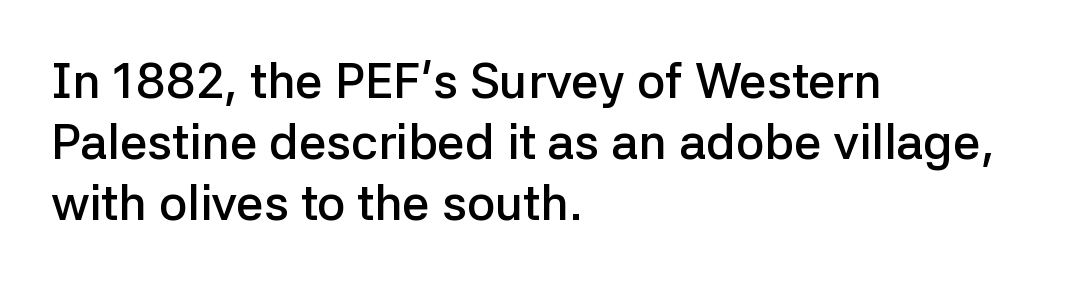
{"serif": "no", "italic": "no", "bold": "semi", "weight": "semibold", "width": "normal", "stroke_contrast": "low", "x_height": "medium", "monospaced": "no", "underline": "no", "align": "left", "line_spacing": "normal", "line_spacing_ratio": 1.25, "letter_spacing": "normal", "letter_spacing_em": 0.0, "glyph_px": 49}
